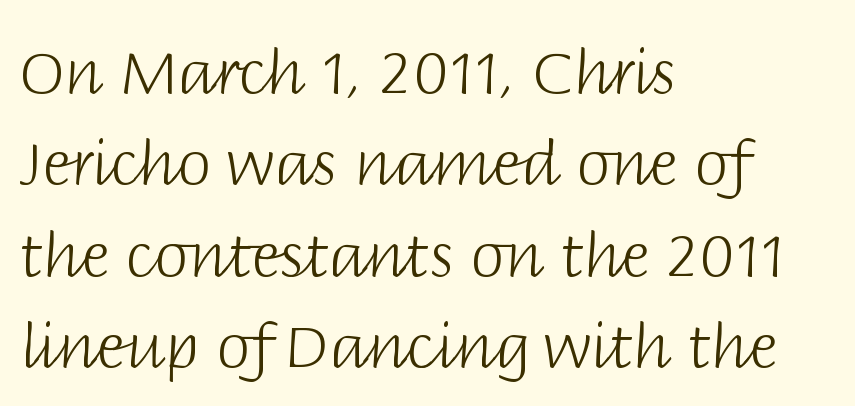
The image shows 61 px light sans-serif type, upright; set left-aligned, normal line spacing (1.5x), normal letter spacing, not underlined; low stroke contrast and a large x-height.
